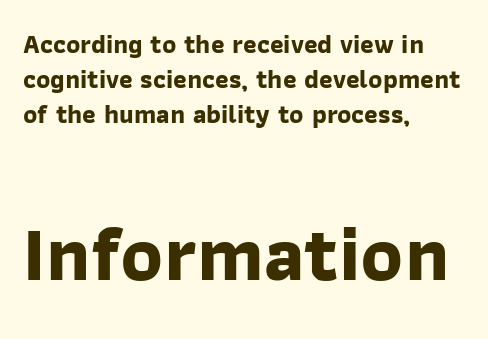
The face used here appears at its bigger size in the lower chunk. Its strokes are broad and dark, the hallmark of bold type. Short and long lines alike share a common starting point at left. Default kerning and tracking; the words read as compact shapes. How would I describe the line gaps? Plain and ordinary. Honestly, there is no underline to notice here at all.
